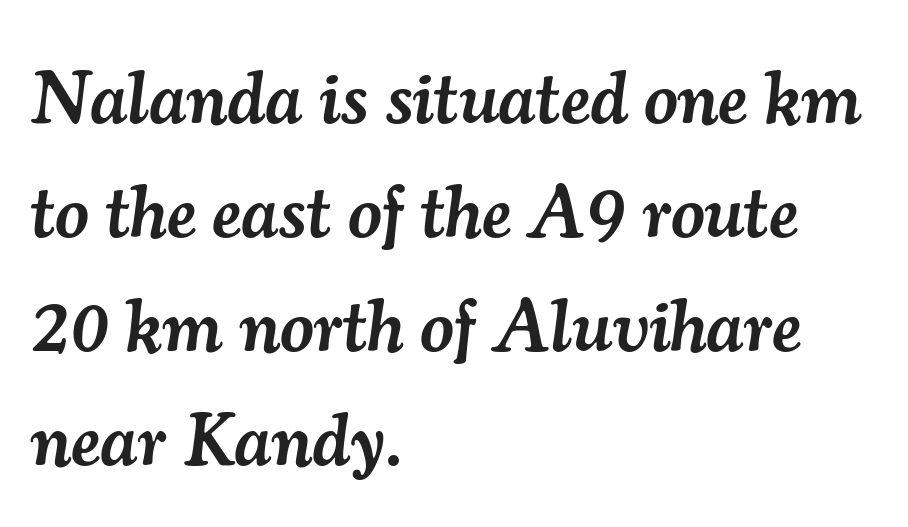
Default kerning and tracking; the words read as compact shapes. Decoration check: the copy has no underline. A classic flush-left, rag-right setting is used for this passage. A fair bit of extra ink — the face is semibold, not bold. Is this a fixed-width face? No — the glyphs have proportional, varying widths. The text carries the slant typical of an italic or oblique font.
